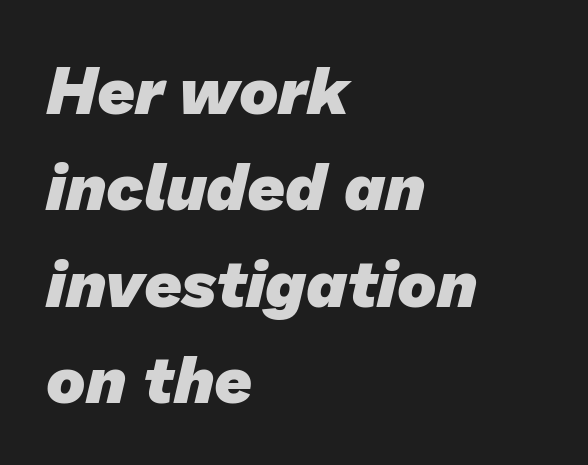
{"serif": "no", "bold": "yes", "weight": "heavy", "width": "normal", "stroke_contrast": "low", "x_height": "medium", "monospaced": "no", "underline": "no", "align": "left", "line_spacing": "normal", "line_spacing_ratio": 1.46, "letter_spacing": "normal", "letter_spacing_em": 0.0, "glyph_px": 66}
